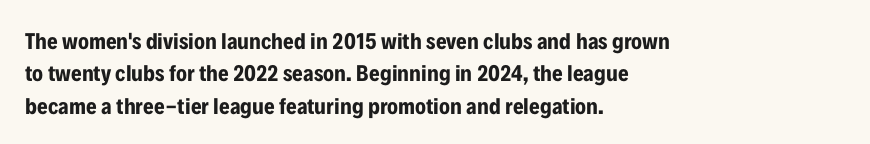
Q: Is the text bold? A: Yes.
Q: Is the text italic (slanted)? A: No, it is upright.
Q: Is the text underlined? A: No.
Q: How is the paragraph aligned? A: Left-aligned.
Q: Is the spacing between letters normal or unusually wide? A: Normal.
Q: Is the spacing between lines tight, normal or loose? A: Normal.
